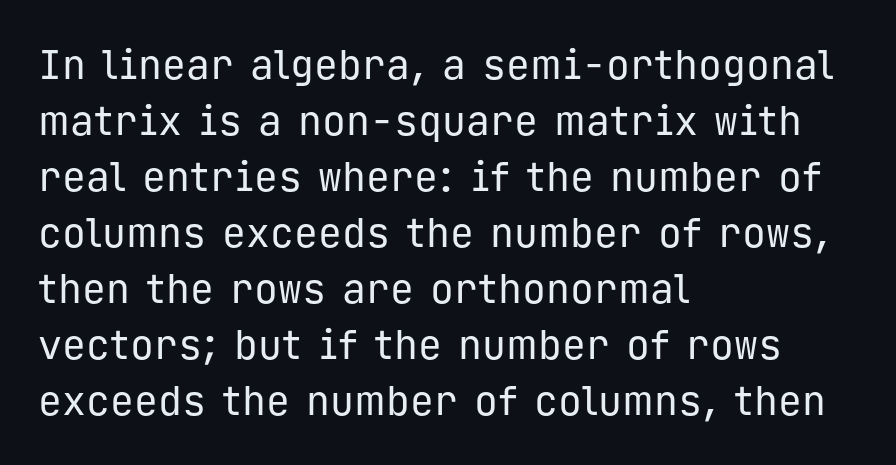
{"serif": "no", "italic": "no", "bold": "no", "weight": "regular", "width": "normal", "stroke_contrast": "low", "x_height": "medium", "monospaced": "yes", "underline": "no", "align": "left", "line_spacing": "normal", "line_spacing_ratio": 1.4, "letter_spacing": "normal", "letter_spacing_em": 0.0, "glyph_px": 40}
